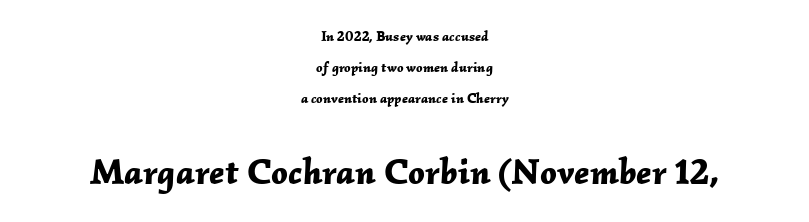
Q: Is the text bold? A: Yes.
Q: Is the text italic (slanted)? A: Yes, it leans right by about 2 degrees.
Q: Is the text underlined? A: No.
Q: How is the paragraph aligned? A: Centered.
Q: Is the spacing between letters normal or unusually wide? A: Normal.
Q: Is the spacing between lines tight, normal or loose? A: Loose.
Q: Which block of text is set in a larger size, the first (top) or the second (bottom)? A: The second (bottom) one.
Q: Width (condensed, normal, or wide)? A: Normal.
Q: Stroke contrast? A: Low.
Q: x-height? A: Medium.
Q: Monospaced? A: No.
